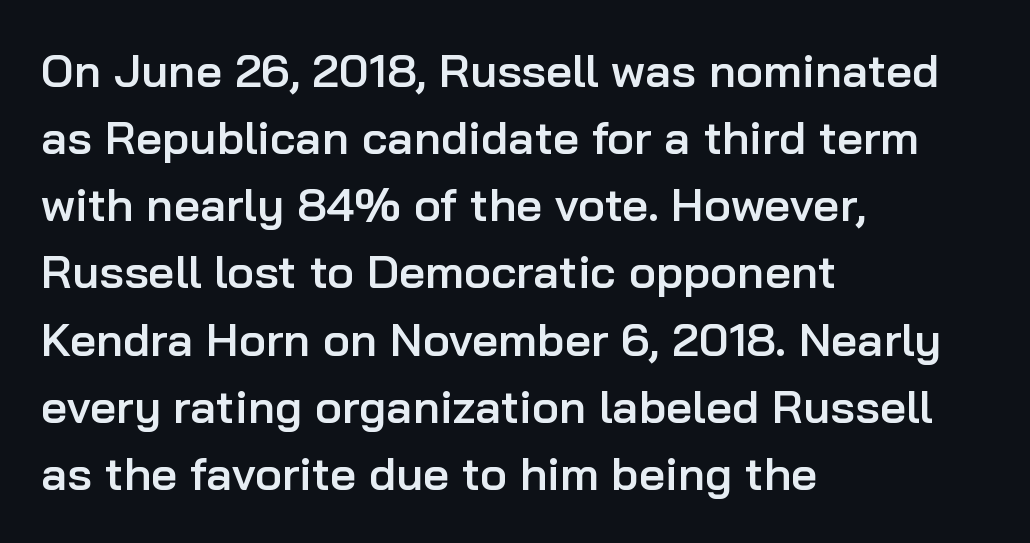
Q: Is the text bold? A: Semi-bold.
Q: Is the text italic (slanted)? A: No, it is upright.
Q: Is the typeface a serif or a sans-serif typeface? A: Sans-serif.
Q: Is the text underlined? A: No.
Q: How is the paragraph aligned? A: Left-aligned.
Q: Is the spacing between letters normal or unusually wide? A: Normal.
Q: Is the spacing between lines tight, normal or loose? A: Normal.
Q: Width (condensed, normal, or wide)? A: Normal.
Q: Stroke contrast? A: Low.
Q: x-height? A: Medium.
Q: Monospaced? A: No.
